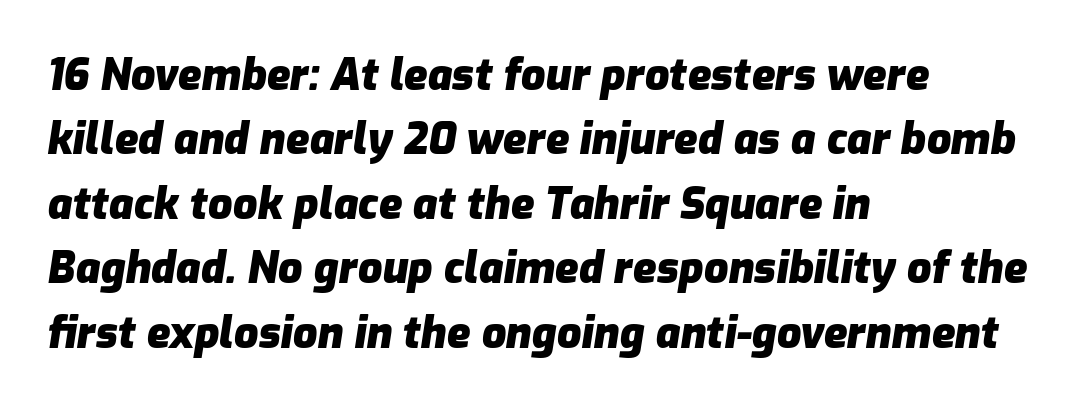
The image shows 43 px heavy type, italic (leaning right); set left-aligned, normal line spacing (1.5x), normal letter spacing, not underlined; low stroke contrast and a medium x-height.
